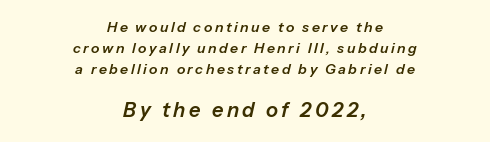
The image shows 20 px text type, italic (leaning right); set centered, normal line spacing (1.49x), not underlined; the second (bottom) block is 1.43x larger.
